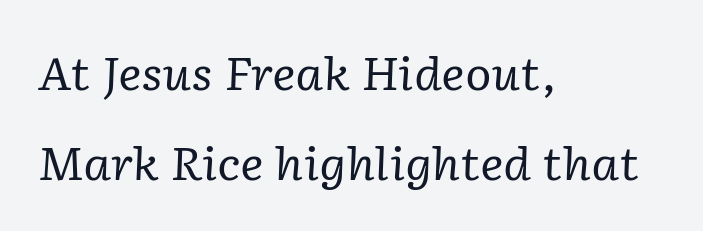
The image shows 45 px regular-weight serif type, italic (leaning right); set left-aligned, loose line spacing (2.0x), normal letter spacing, not underlined; low stroke contrast and a medium x-height.
